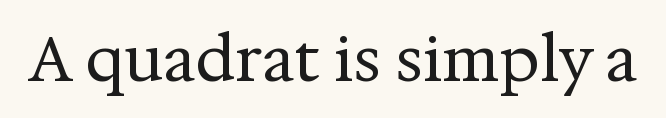
This sample uses a serif face. Note the varied advance widths — an 'i' is clearly narrower than an 'm'. Summary of weight: not heavy and not bold. Nothing unusual about the tracking: characters are spaced as the font intends. Any mark beneath the type? The region is blank.
